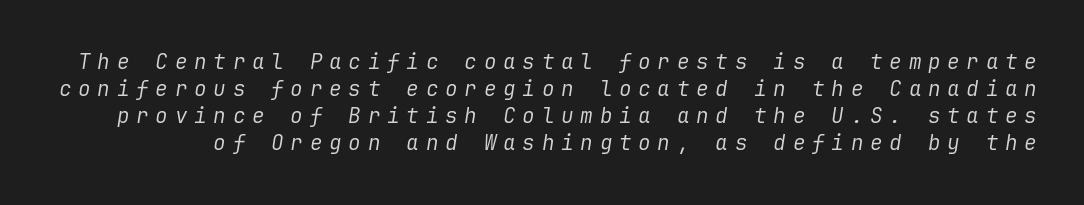
The type is letterspaced generously, with wide tracking. Rows of type keep a routine distance in the vertical direction. Check under the words: just untouched page. Bold? No — there's no thickening of the strokes.
